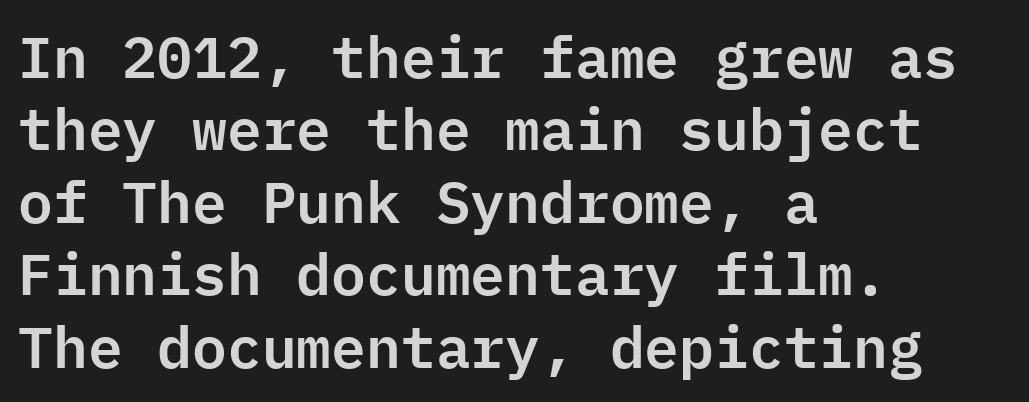
The image shows 58 px sans-serif type, upright, monospaced; set left-aligned, normal line spacing (1.25x), normal letter spacing, not underlined; low stroke contrast and a medium x-height.
